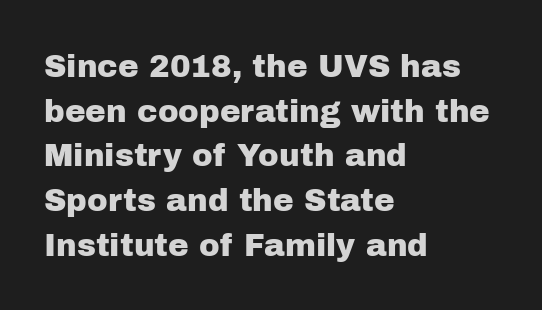
Q: Is the text italic (slanted)? A: No, it is upright.
Q: Is the typeface a serif or a sans-serif typeface? A: Sans-serif.
Q: Is the text underlined? A: No.
Q: How is the paragraph aligned? A: Left-aligned.
Q: Is the spacing between letters normal or unusually wide? A: Normal.
Q: Is the spacing between lines tight, normal or loose? A: Normal.
Q: Width (condensed, normal, or wide)? A: Normal.
Q: Stroke contrast? A: Low.
Q: x-height? A: Medium.
Q: Monospaced? A: No.
